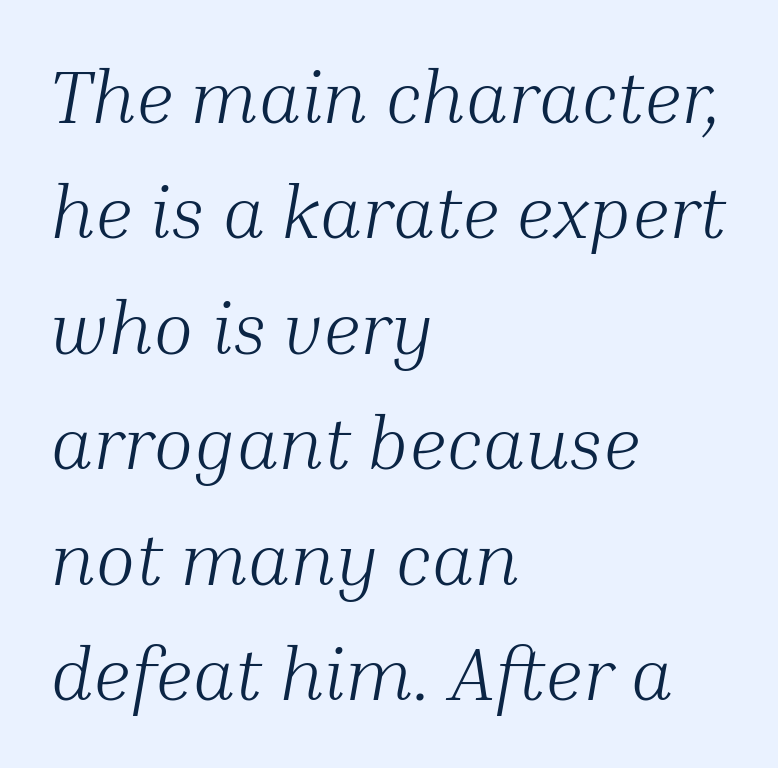
{"serif": "yes", "italic": "yes", "lean": "right", "slant_degrees": 10, "bold": "no", "weight": "light", "width": "normal", "stroke_contrast": "medium", "x_height": "medium", "monospaced": "no", "underline": "no", "align": "left", "line_spacing": "normal", "line_spacing_ratio": 1.56, "letter_spacing": "normal", "letter_spacing_em": 0.0, "glyph_px": 74}
